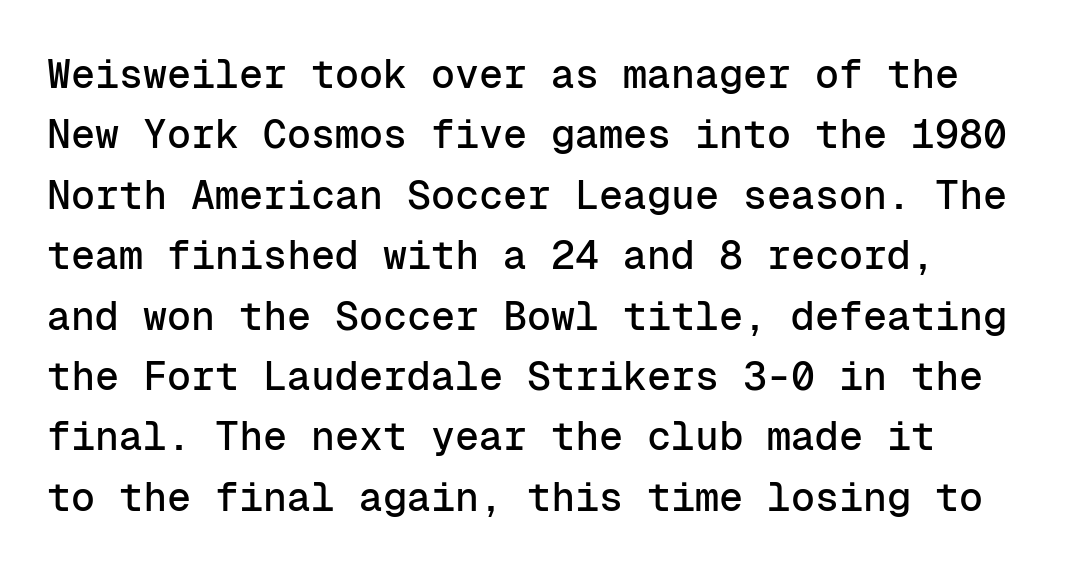
The image shows 40 px sans-serif type, upright, monospaced; set left-aligned, normal line spacing (1.51x), normal letter spacing, not underlined; low stroke contrast and a medium x-height.
